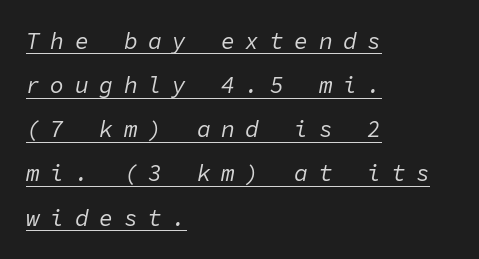
Q: Is the text bold? A: No.
Q: Is the text italic (slanted)? A: Yes, it leans right by about 11 degrees.
Q: Is the text underlined? A: Yes.
Q: How is the paragraph aligned? A: Left-aligned.
Q: Is the spacing between letters normal or unusually wide? A: Unusually wide.
Q: Is the spacing between lines tight, normal or loose? A: Loose.
